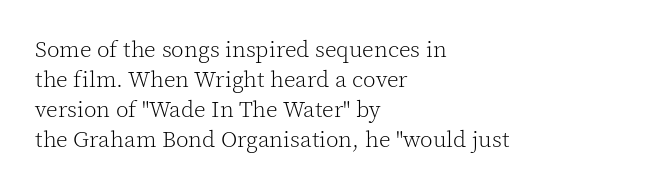
Q: Is the text bold? A: No.
Q: Is the text italic (slanted)? A: No, it is upright.
Q: Is the text underlined? A: No.
Q: How is the paragraph aligned? A: Left-aligned.
Q: Is the spacing between letters normal or unusually wide? A: Normal.
Q: Is the spacing between lines tight, normal or loose? A: Normal.
